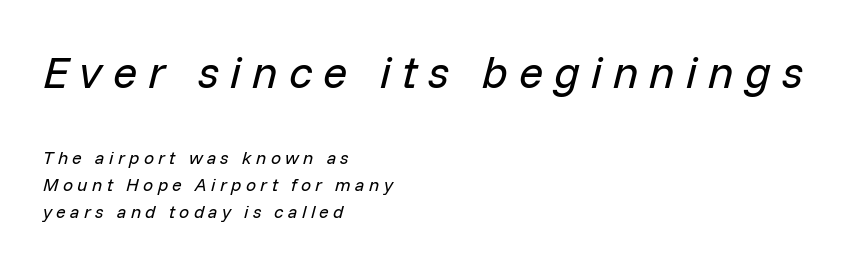
The image shows 45 px regular-weight type, italic (leaning right); set left-aligned, normal line spacing (1.5x), unusually wide letter spacing (+0.24 em), not underlined; the first (top) block is 2.5x larger; low stroke contrast and a medium x-height.
